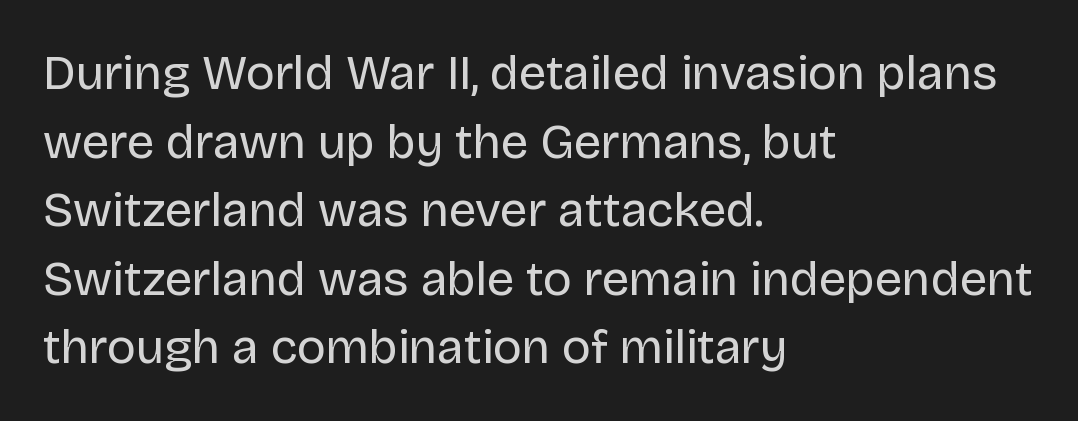
{"serif": "no", "italic": "no", "bold": "no", "weight": "regular", "width": "normal", "stroke_contrast": "low", "x_height": "large", "monospaced": "no", "underline": "no", "align": "left", "line_spacing": "normal", "line_spacing_ratio": 1.4, "letter_spacing": "normal", "letter_spacing_em": 0.0, "glyph_px": 49}
